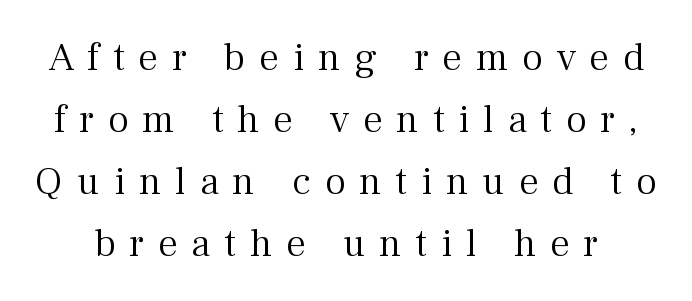
{"serif": "yes", "italic": "no", "bold": "no", "weight": "light", "width": "normal", "stroke_contrast": "medium", "x_height": "medium", "monospaced": "no", "underline": "no", "line_spacing": "normal", "line_spacing_ratio": 1.55, "letter_spacing": "wide", "letter_spacing_em": 0.34, "glyph_px": 40}
